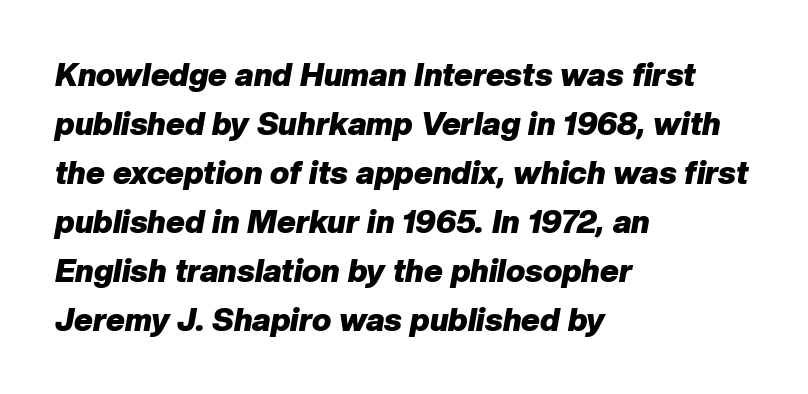
The image shows 32 px heavy type, italic (leaning right); set left-aligned, normal line spacing (1.53x), normal letter spacing, not underlined; low stroke contrast and a medium x-height.
